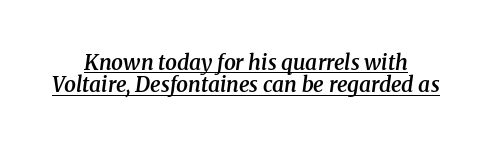
Q: Is the text bold? A: Semi-bold.
Q: Is the text italic (slanted)? A: Yes, it leans right by about 8 degrees.
Q: Is the text underlined? A: Yes.
Q: How is the paragraph aligned? A: Centered.
Q: Is the spacing between letters normal or unusually wide? A: Normal.
Q: Is the spacing between lines tight, normal or loose? A: Tight.
